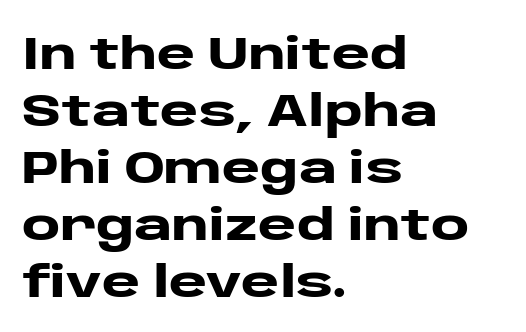
The image shows 46 px heavy, wide sans-serif type, upright; set left-aligned, line spacing 1.24x, normal letter spacing, not underlined; low stroke contrast and a large x-height.
